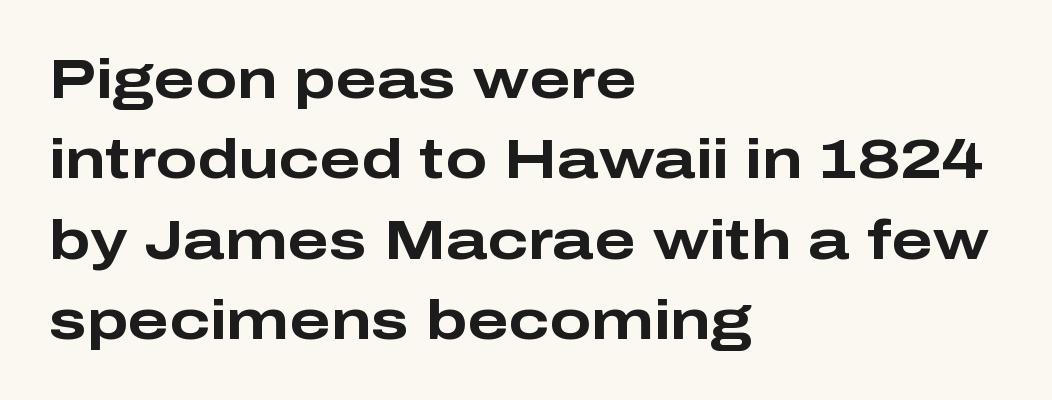
The rows are spaced the way most documents space them. The letters carry no serifs — their stems end cleanly without finishing strokes. The letters stand straight up with perfectly vertical stems. The gaps between neighbouring characters are ordinary and unremarkable. The foot of each line stays bare and open.
